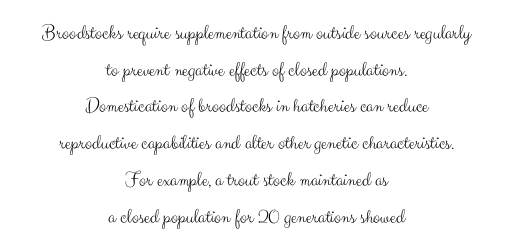
Is the stroke heavy? The answer is a plain regular-or-lighter. In CSS terms this would be text-align: center. The zone under the glyphs is completely vacant. You could call the tracking neutral — neither tight nor loose.
